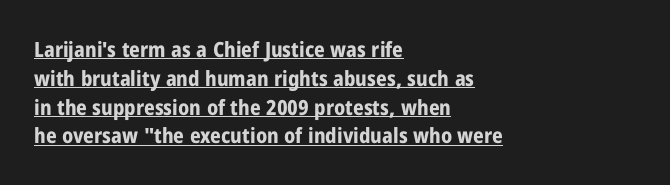
Does the leading feel generous? No, just average. The face used here has the dense, thick strokes of a bold. The rendering keeps characters at their native spacing. Characters remain perfectly vertical along every line. The passage is arranged the way most books set body copy — flush left.
